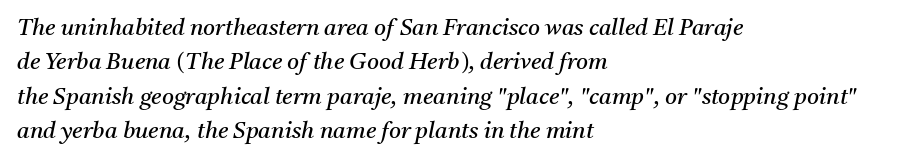
The image shows 23 px text type, italic (leaning right); set left-aligned, normal line spacing (1.5x), normal letter spacing, not underlined.
